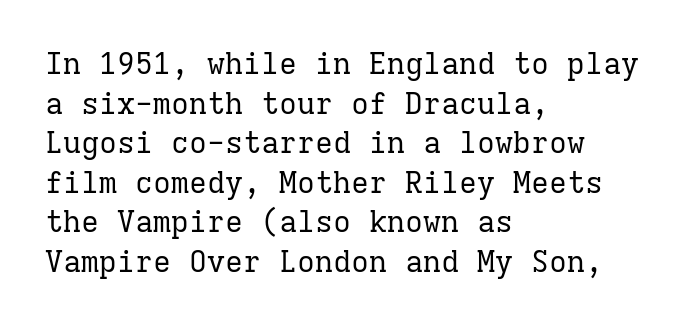
{"serif": "yes", "italic": "no", "bold": "no", "weight": "regular", "width": "normal", "stroke_contrast": "low", "x_height": "medium", "monospaced": "yes", "underline": "no", "align": "left", "line_spacing": "normal", "line_spacing_ratio": 1.32, "letter_spacing": "normal", "letter_spacing_em": 0.0, "glyph_px": 30}
